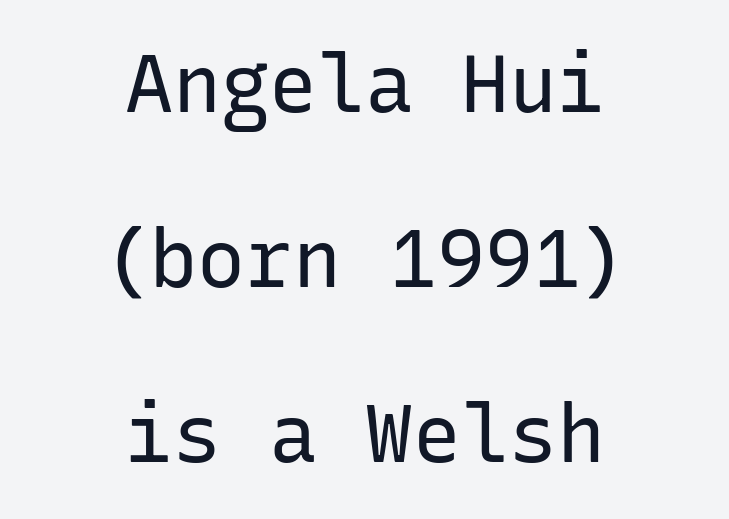
The image shows 80 px regular-weight sans-serif type, upright, monospaced; set centered, loose line spacing (2.19x), normal letter spacing, not underlined; low stroke contrast and a medium x-height.
